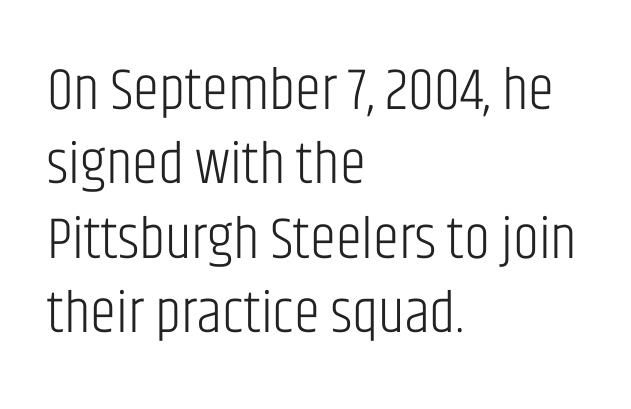
{"serif": "no", "italic": "no", "bold": "no", "weight": "light", "width": "condensed", "stroke_contrast": "low", "x_height": "large", "monospaced": "no", "underline": "no", "align": "left", "line_spacing": "normal", "line_spacing_ratio": 1.26, "letter_spacing": "normal", "letter_spacing_em": 0.0, "glyph_px": 59}
